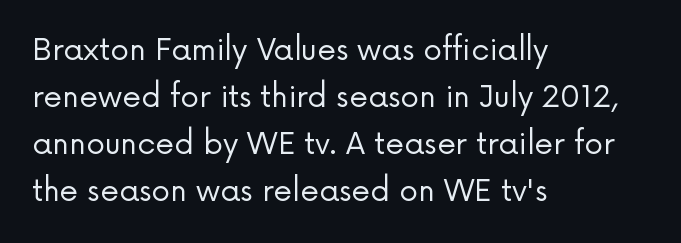
Q: Is the text bold? A: No.
Q: Is the text italic (slanted)? A: No, it is upright.
Q: Is the typeface a serif or a sans-serif typeface? A: Sans-serif.
Q: Is the text underlined? A: No.
Q: How is the paragraph aligned? A: Left-aligned.
Q: Is the spacing between letters normal or unusually wide? A: Normal.
Q: Is the spacing between lines tight, normal or loose? A: Normal.
Q: Width (condensed, normal, or wide)? A: Normal.
Q: Stroke contrast? A: Low.
Q: x-height? A: Medium.
Q: Monospaced? A: No.
